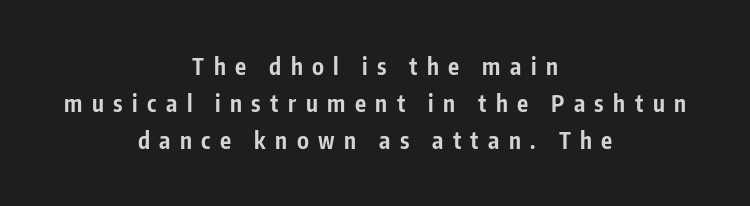
The image shows 23 px bold type, upright; set centered, normal line spacing (1.6x), unusually wide letter spacing (+0.41 em), not underlined.
